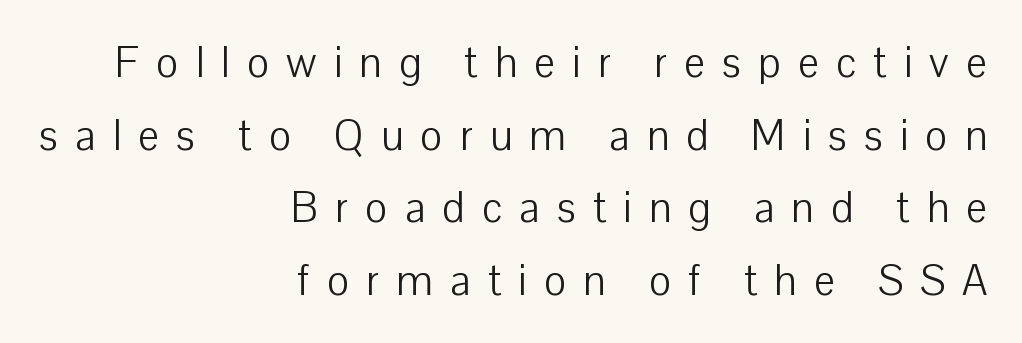
The strokes carry an ordinary text weight at most. Font category for this specimen: sans-serif. The passage shown is not underscored anywhere. These lines were composed using upright roman letters. Notice how the passage keeps a crisp vertical edge on the right only.
